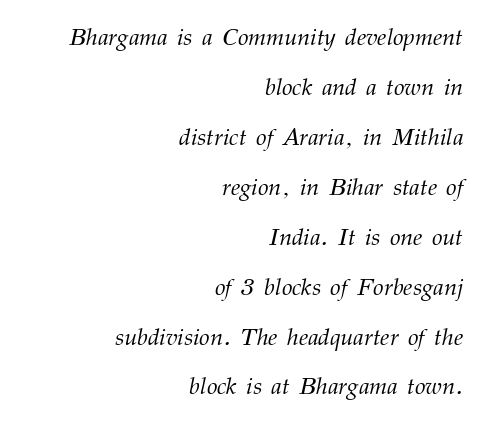
Q: Is the text bold? A: No.
Q: Is the text italic (slanted)? A: Yes, it leans right by about 12 degrees.
Q: Is the text underlined? A: No.
Q: How is the paragraph aligned? A: Right-aligned.
Q: Is the spacing between letters normal or unusually wide? A: Normal.
Q: Is the spacing between lines tight, normal or loose? A: Loose.
